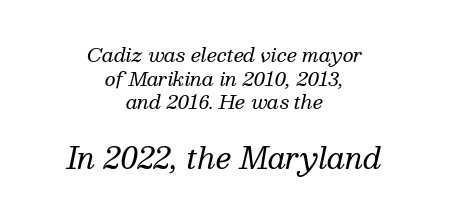
{"serif": "yes", "italic": "yes", "lean": "right", "slant_degrees": 13, "bold": "no", "weight": "regular", "width": "normal", "stroke_contrast": "medium", "x_height": "medium", "monospaced": "no", "underline": "no", "align": "center", "line_spacing": "normal", "line_spacing_ratio": 1.25, "letter_spacing": "normal", "letter_spacing_em": 0.0, "larger_block": "second", "size_ratio": 1.53, "glyph_px": 29}
